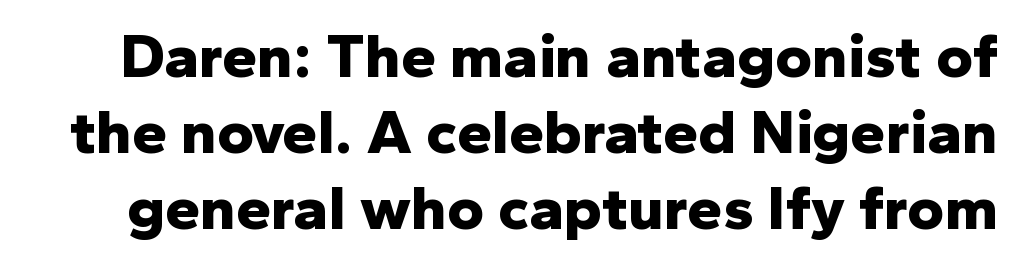
As a designer I'd log this as weight 700, bold. Spacing between characters is what you'd get straight out of the box. Does the type have serifs? No, each stem ends abruptly. Looks like regular typesetting: each glyph gets only the width it needs.
